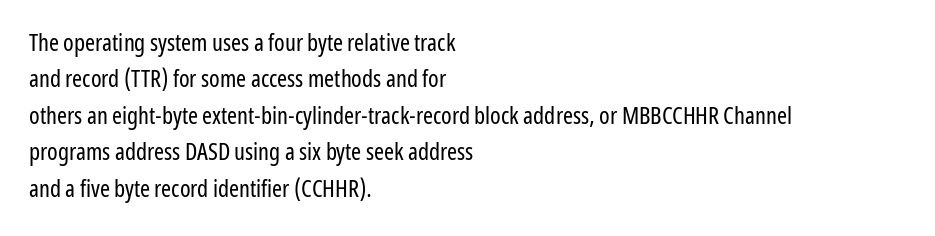
The foot of each line stays bare and open. These lines stack with their left ends in a neat column. Italic: no, the glyphs are upright roman. These lines sit exactly where default settings would place them.
